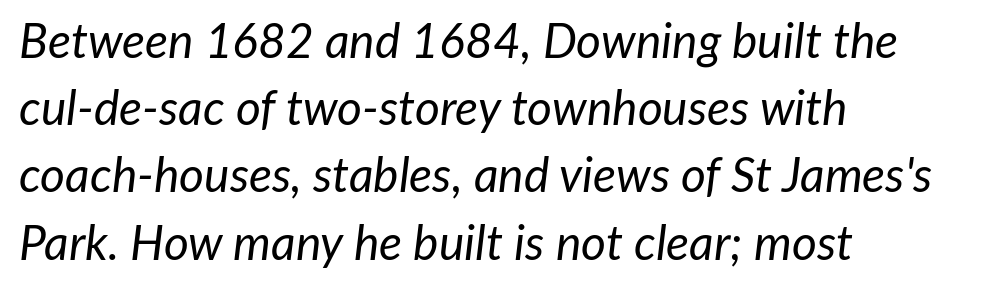
{"italic": "yes", "lean": "right", "slant_degrees": 7, "bold": "no", "weight": "regular", "width": "normal", "stroke_contrast": "low", "x_height": "medium", "monospaced": "no", "underline": "no", "align": "left", "line_spacing": "normal", "line_spacing_ratio": 1.4, "letter_spacing": "normal", "letter_spacing_em": 0.0, "glyph_px": 48}
